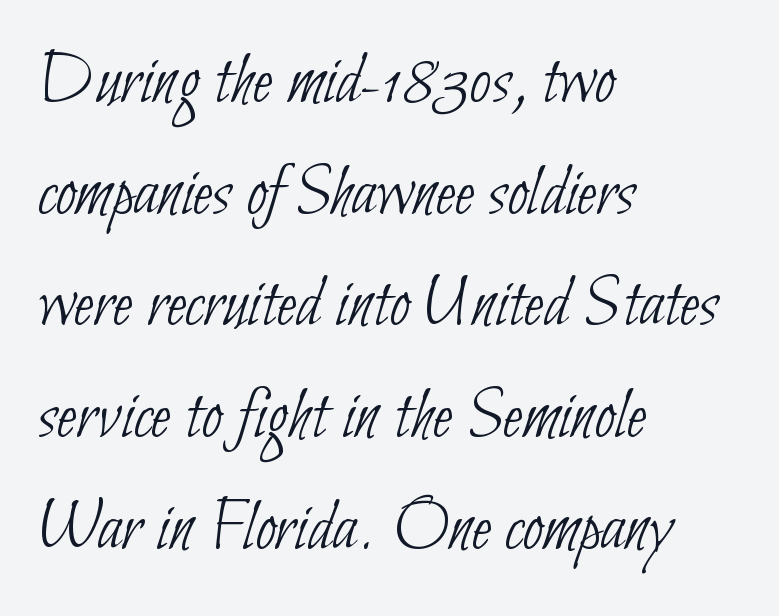
Varying glyph widths throughout — classic text-font behaviour. The setting favours the left margin, as ordinary paragraphs usually do. The face looks like a standard text weight, possibly lighter. The font family rendered here belongs to the sans-serif group. Spacing between characters is what you'd get straight out of the box. Descenders are the only things crossing below the line.
